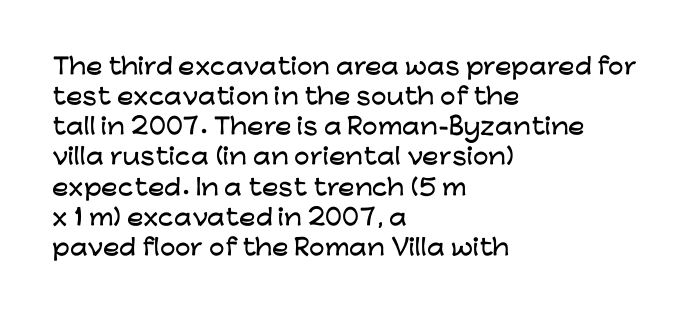
The lettering stays uniformly vertical, giving the passage a roman look. The text block is weighted toward the left margin, trailing off unevenly rightward. A typesetter would call this zero additional tracking. Evenly set lines give the paragraph a standard silhouette.
